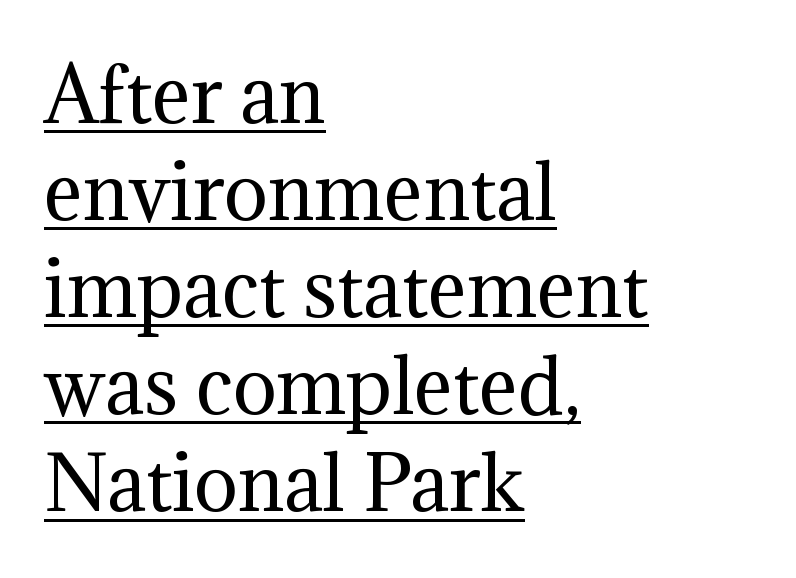
Q: Is the text bold? A: No.
Q: Is the text italic (slanted)? A: No, it is upright.
Q: Is the typeface a serif or a sans-serif typeface? A: Serif.
Q: Is the text underlined? A: Yes.
Q: How is the paragraph aligned? A: Left-aligned.
Q: Is the spacing between letters normal or unusually wide? A: Normal.
Q: Is the spacing between lines tight, normal or loose? A: Normal.
Q: Width (condensed, normal, or wide)? A: Normal.
Q: Stroke contrast? A: Medium.
Q: x-height? A: Medium.
Q: Monospaced? A: No.
